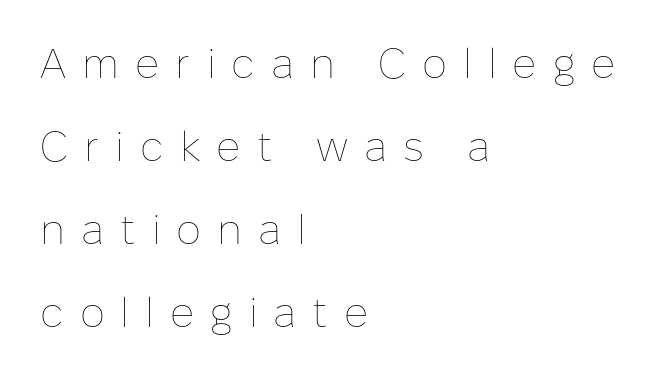
Underlining? Definitely not there. Line spacing here is loose. The line texture is sparse and dotted thanks to wide tracking. Spacing verdict: proportional, widths tailored to each character. This is the regular roman posture of the typeface. Heft: none added — not bold.
